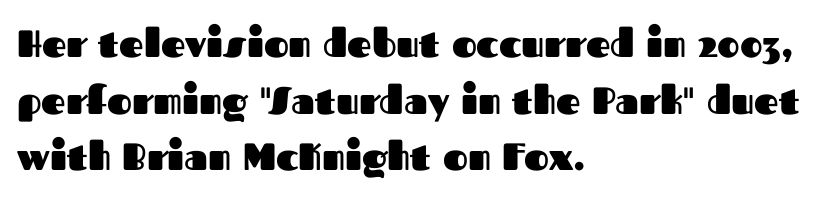
Q: Is the text bold? A: Yes.
Q: Is the text italic (slanted)? A: No, it is upright.
Q: Is the typeface a serif or a sans-serif typeface? A: Sans-serif.
Q: Is the text underlined? A: No.
Q: How is the paragraph aligned? A: Left-aligned.
Q: Is the spacing between letters normal or unusually wide? A: Normal.
Q: Is the spacing between lines tight, normal or loose? A: Normal.
Q: Width (condensed, normal, or wide)? A: Normal.
Q: Stroke contrast? A: Medium.
Q: x-height? A: Medium.
Q: Monospaced? A: No.
